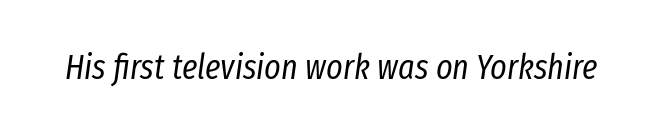
Q: Is the text bold? A: No.
Q: Is the text italic (slanted)? A: Yes, it leans right by about 8 degrees.
Q: Is the text underlined? A: No.
Q: Is the spacing between letters normal or unusually wide? A: Normal.
Q: Width (condensed, normal, or wide)? A: Condensed.
Q: Stroke contrast? A: Low.
Q: x-height? A: Medium.
Q: Monospaced? A: No.
